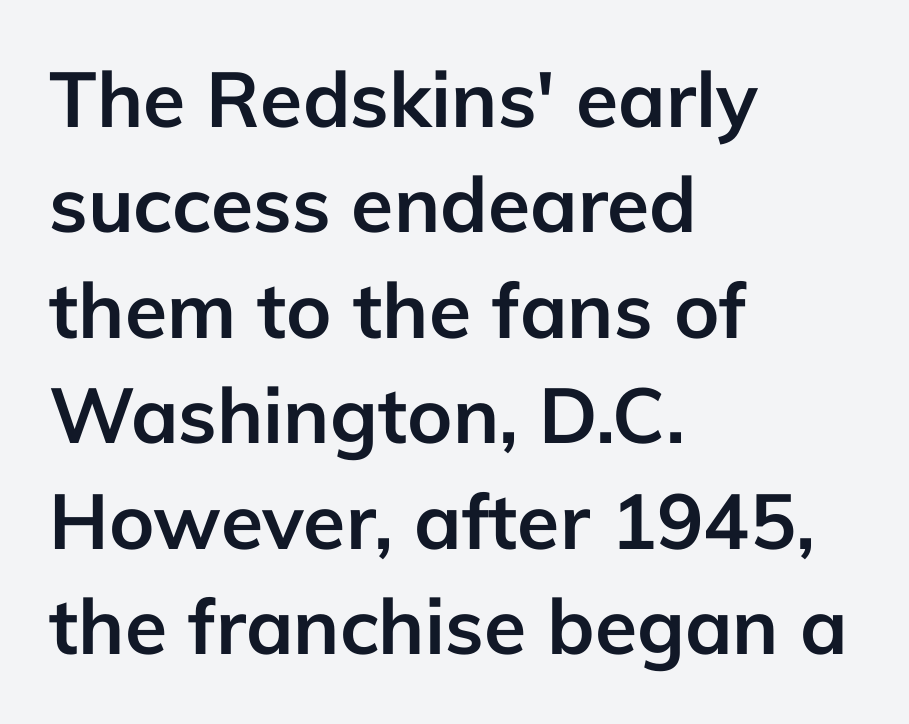
The image shows 77 px semibold sans-serif type, upright; set left-aligned, normal line spacing (1.37x), normal letter spacing, not underlined; low stroke contrast and a medium x-height.
